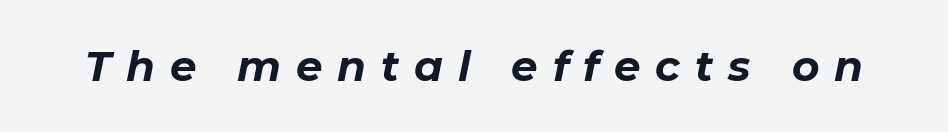
The face used here is proportionally spaced, like ordinary book or web type. Heavy, bold letterforms. The line texture is sparse and dotted thanks to wide tracking. Emphasis-style slanted type is in use.
